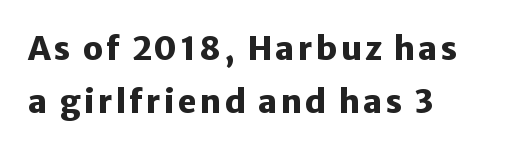
{"serif": "no", "italic": "no", "bold": "yes", "weight": "heavy", "width": "normal", "stroke_contrast": "low", "x_height": "medium", "monospaced": "no", "underline": "no", "align": "left", "line_spacing": "normal", "line_spacing_ratio": 1.67, "glyph_px": 32}
